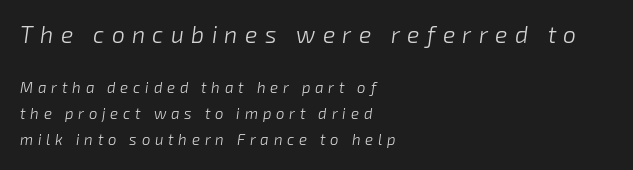
Q: Is the text bold? A: No.
Q: Is the text italic (slanted)? A: Yes, it leans right by about 8 degrees.
Q: Is the text underlined? A: No.
Q: How is the paragraph aligned? A: Left-aligned.
Q: Is the spacing between letters normal or unusually wide? A: Unusually wide.
Q: Which block of text is set in a larger size, the first (top) or the second (bottom)? A: The first (top) one.
